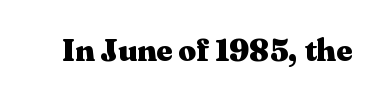
How are the letters spaced? Ordinarily, with no added tracking. A dark, heavy texture on the line: the type is bold. Small tapered or slab feet sit at the stroke ends, so this counts as serif. If you drew a line through each stem, it would be perfectly vertical. Bare-footed words on every line. These lines are rendered in a variable-pitch font.
